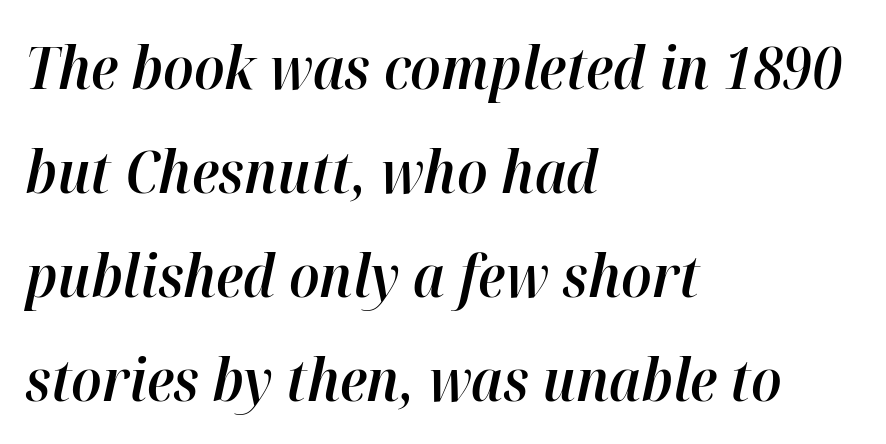
The glyphs have the mass of a demibold cut, below bold. Quick note: underline off. This sample has the flowing, uneven cadence of proportional lettering. Glyph-to-glyph distance matches everyday printed text.
